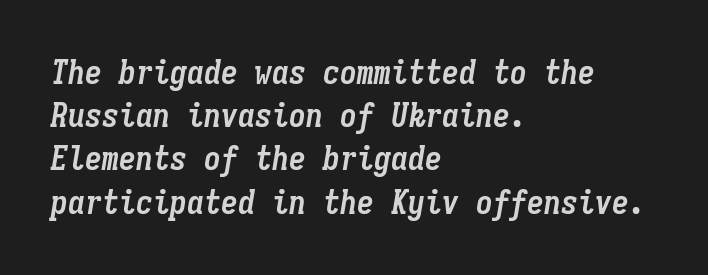
Horizontally, the lines are justified to the leading edge only. Nobody drew a line under any word here. Typographic density is high because the face is bold. How would I describe the line gaps? Plain and ordinary. What stands out about the letter spacing? Nothing — it is the standard amount.
